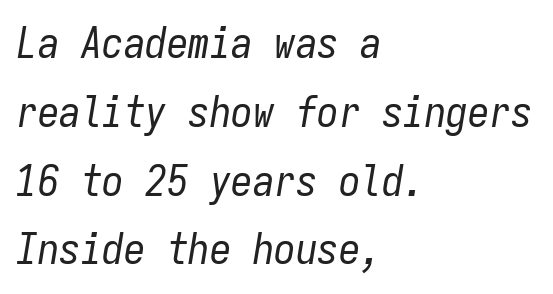
The image shows 43 px regular-weight, condensed type, italic (leaning right), monospaced; set left-aligned, normal line spacing (1.6x), normal letter spacing, not underlined; low stroke contrast and a medium x-height.
